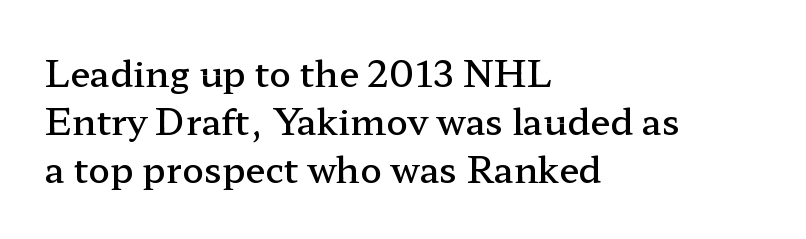
The image shows 36 px semibold, wide serif type, upright; set left-aligned, normal line spacing (1.33x), normal letter spacing, not underlined; low stroke contrast and a medium x-height.
